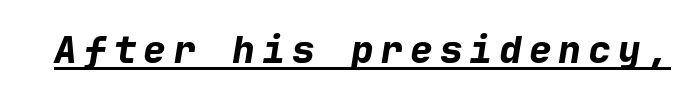
{"italic": "yes", "lean": "right", "slant_degrees": 9, "bold": "yes", "weight": "bold", "width": "normal", "stroke_contrast": "low", "x_height": "medium", "monospaced": "yes", "underline": "yes", "glyph_px": 38}
